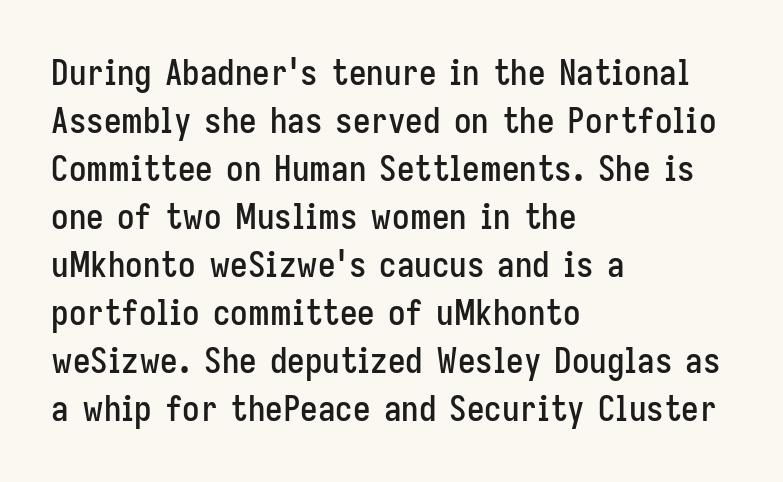
The image shows 35 px condensed sans-serif type, upright; set left-aligned, normal line spacing (1.37x), normal letter spacing, not underlined; low stroke contrast and a medium x-height.
